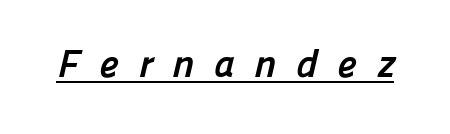
{"serif": "no", "bold": "yes", "weight": "semibold", "width": "normal", "stroke_contrast": "low", "x_height": "medium", "monospaced": "no", "underline": "yes", "letter_spacing": "wide", "letter_spacing_em": 0.48, "glyph_px": 40}
